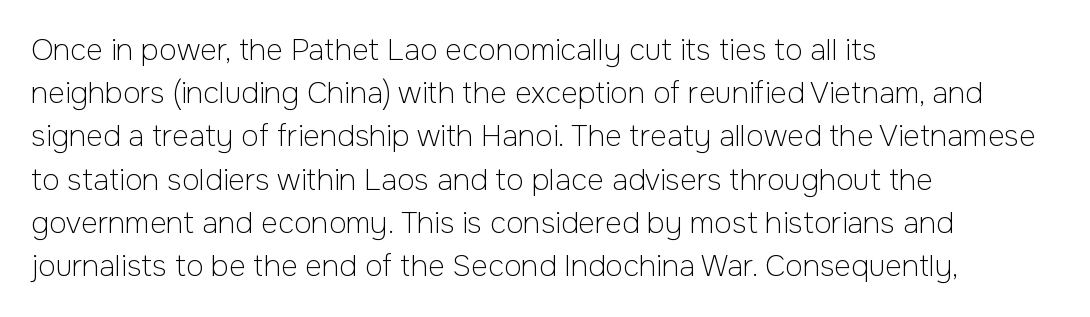
Counters stay open thanks to moderate or lighter strokes. The text block is weighted toward the left margin, trailing off unevenly rightward. In terms of letterform style, serifs are entirely absent. A typesetter would call this proportional, since set widths differ per character. Italic: no, the glyphs are upright roman.
